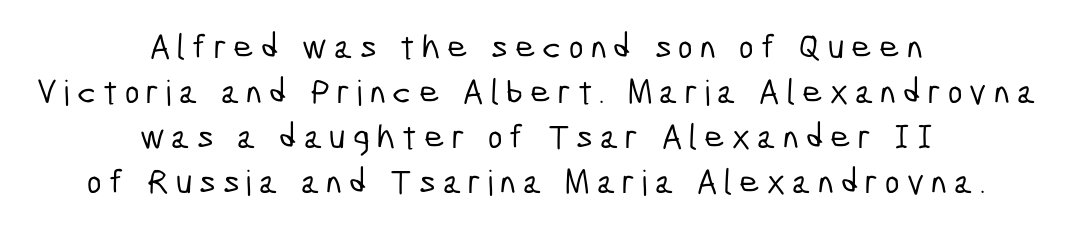
{"serif": "no", "width": "condensed", "stroke_contrast": "low", "x_height": "medium", "monospaced": "no", "underline": "no", "align": "center", "line_spacing": "normal", "line_spacing_ratio": 1.29, "letter_spacing": "wide", "letter_spacing_em": 0.2, "glyph_px": 35}
